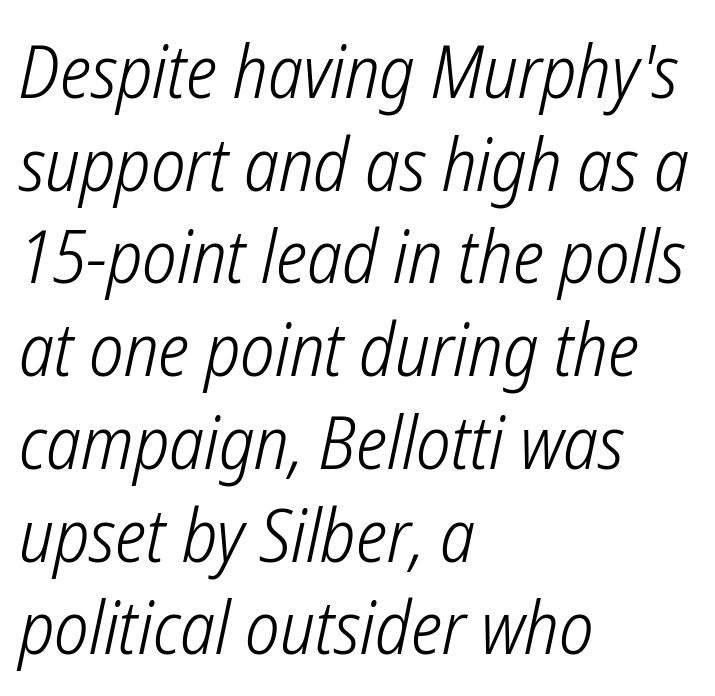
Q: Is the text bold? A: No.
Q: Is the typeface a serif or a sans-serif typeface? A: Sans-serif.
Q: Is the text underlined? A: No.
Q: How is the paragraph aligned? A: Left-aligned.
Q: Is the spacing between letters normal or unusually wide? A: Normal.
Q: Is the spacing between lines tight, normal or loose? A: Normal.
Q: Width (condensed, normal, or wide)? A: Condensed.
Q: Stroke contrast? A: Low.
Q: x-height? A: Medium.
Q: Monospaced? A: No.
